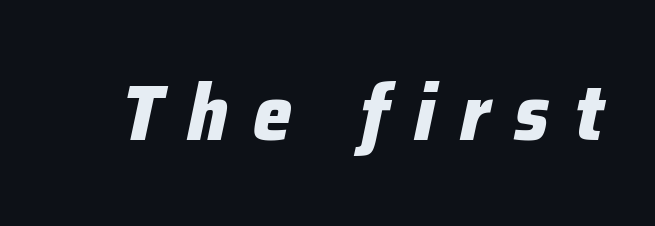
{"italic": "yes", "lean": "right", "slant_degrees": 12, "bold": "yes", "weight": "heavy", "width": "normal", "stroke_contrast": "low", "x_height": "medium", "monospaced": "no", "underline": "no", "letter_spacing": "wide", "letter_spacing_em": 0.32, "glyph_px": 78}
